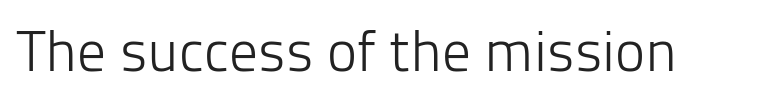
{"serif": "no", "italic": "no", "bold": "no", "weight": "light", "width": "normal", "stroke_contrast": "low", "x_height": "medium", "monospaced": "no", "underline": "no", "letter_spacing": "normal", "letter_spacing_em": 0.0, "glyph_px": 57}
